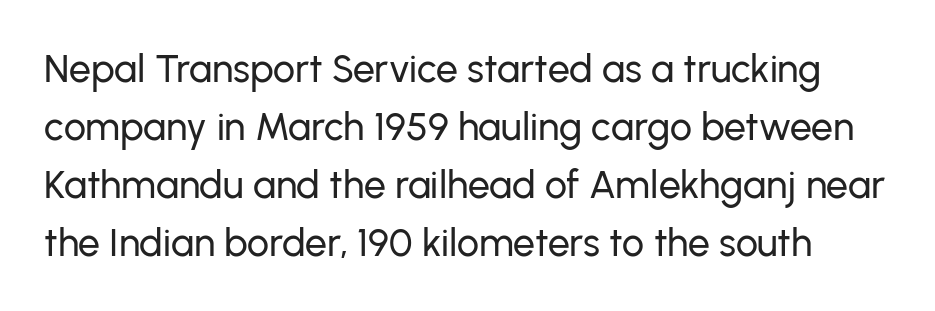
Spacing verdict: proportional, widths tailored to each character. Nope, not italic — everything's standing straight. No feet cap the strokes, marking this as sans-serif type. Rule under the text: the space is simply empty. Whoever set this chose a conventional vertical rhythm. Inter-character spacing is left at the font's built-in metrics.
